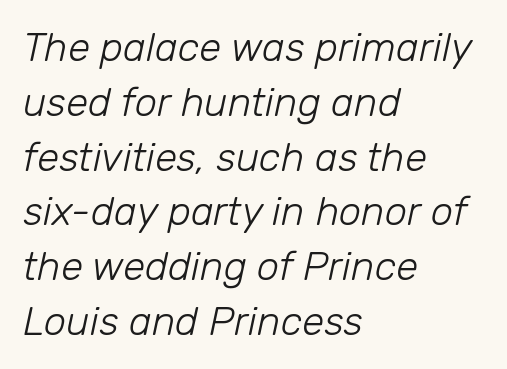
The image shows 40 px light type, italic (leaning right); set left-aligned, normal line spacing (1.37x), normal letter spacing, not underlined; low stroke contrast and a medium x-height.
